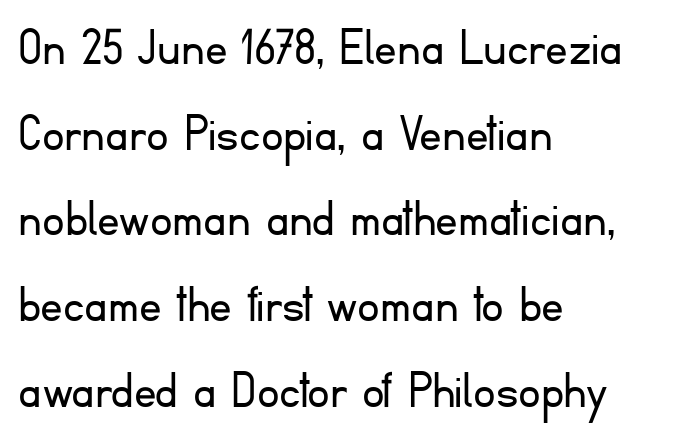
Compared with typical body copy, the letter spacing here is the same. Descenders hang freely into open space. Notice how descenders clear the ascenders below comfortably — that's standard leading. This sample is left-justified, so line endings fall wherever the words run out. Each letter's strokes conclude bluntly, with no projecting serifs.
